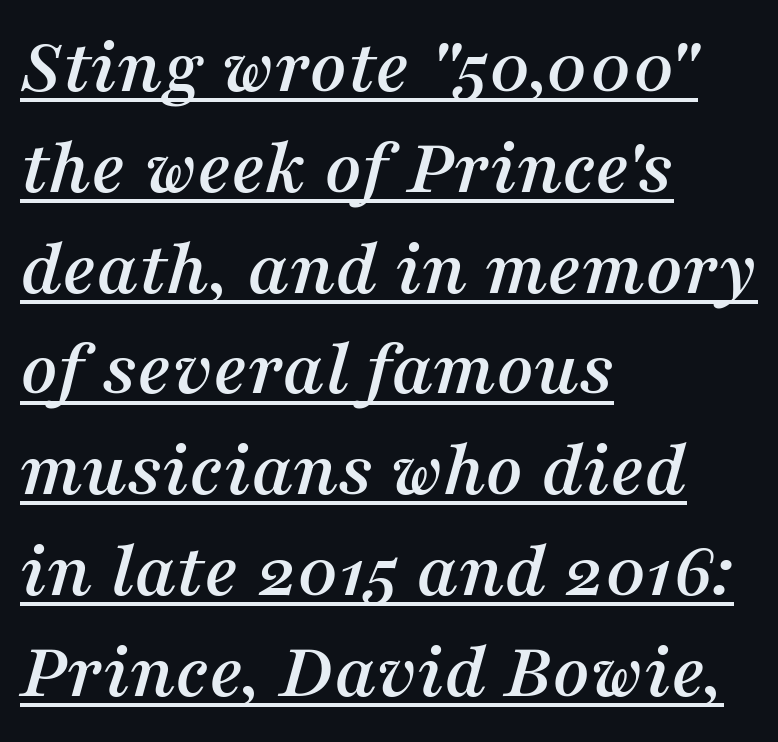
The rendering shows small feet on the letterforms — a serif design. Leftover space on each line is placed entirely after the last word. Vertically, the passage feels balanced, rows spaced as you'd expect. Standard letterfit; no display-style spreading of the glyphs.
